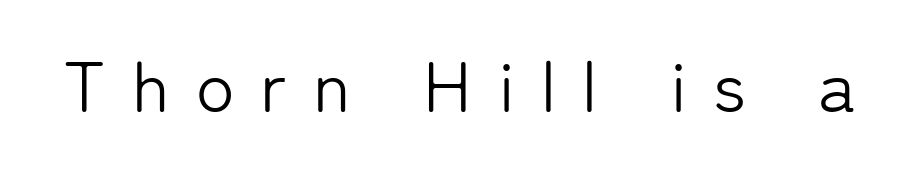
Q: Is the text bold? A: No.
Q: Is the text italic (slanted)? A: No, it is upright.
Q: Is the typeface a serif or a sans-serif typeface? A: Sans-serif.
Q: Is the text underlined? A: No.
Q: Is the spacing between letters normal or unusually wide? A: Unusually wide.
Q: Width (condensed, normal, or wide)? A: Normal.
Q: Stroke contrast? A: Low.
Q: x-height? A: Medium.
Q: Monospaced? A: No.
